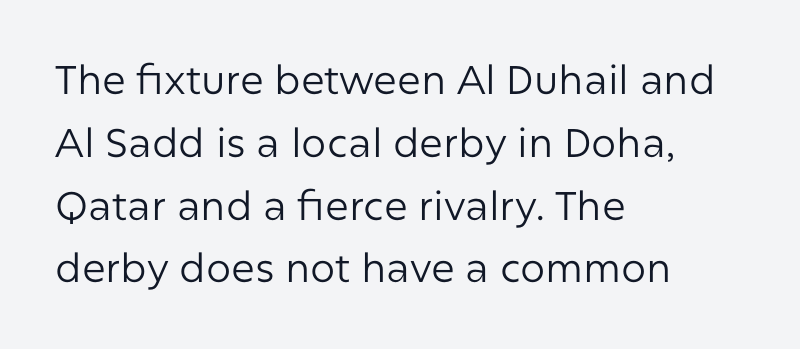
{"serif": "no", "italic": "no", "bold": "no", "weight": "regular", "width": "normal", "stroke_contrast": "low", "x_height": "medium", "monospaced": "no", "underline": "no", "align": "left", "line_spacing": "normal", "line_spacing_ratio": 1.57, "letter_spacing": "normal", "letter_spacing_em": 0.0, "glyph_px": 40}
